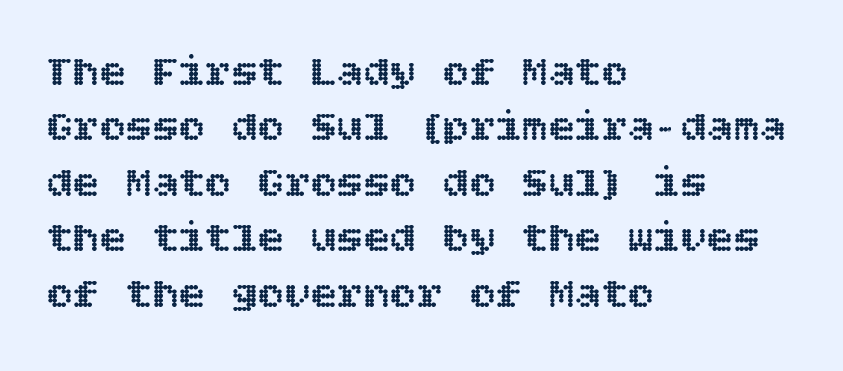
Does the copy run flush right? No — it runs flush left. Vertically, the passage feels balanced, rows spaced as you'd expect. Honestly, the letter spacing is just normal — you wouldn't notice it. The letters stand straight up with perfectly vertical stems. Words float on clear page, feet unadorned.
